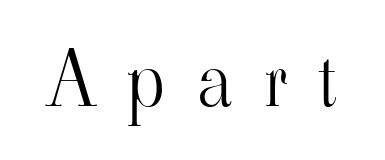
{"serif": "yes", "italic": "no", "bold": "no", "weight": "light", "width": "normal", "stroke_contrast": "high", "x_height": "small", "monospaced": "no", "underline": "no", "letter_spacing": "wide", "letter_spacing_em": 0.41, "glyph_px": 76}
